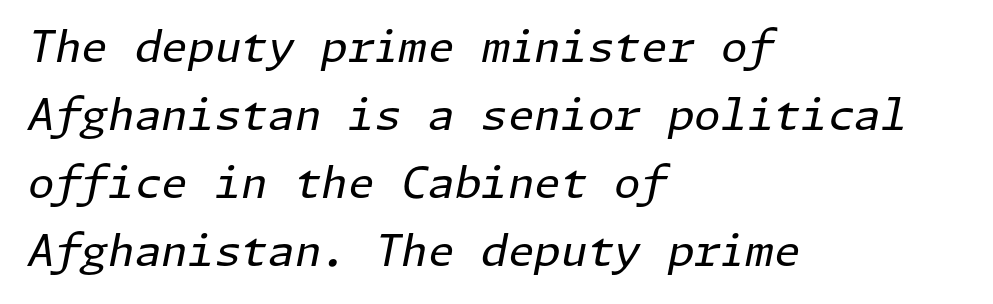
Q: Is the text bold? A: No.
Q: Is the text italic (slanted)? A: Yes, it leans right by about 11 degrees.
Q: Is the text underlined? A: No.
Q: How is the paragraph aligned? A: Left-aligned.
Q: Is the spacing between letters normal or unusually wide? A: Normal.
Q: Is the spacing between lines tight, normal or loose? A: Normal.
Q: Width (condensed, normal, or wide)? A: Normal.
Q: Stroke contrast? A: Low.
Q: x-height? A: Medium.
